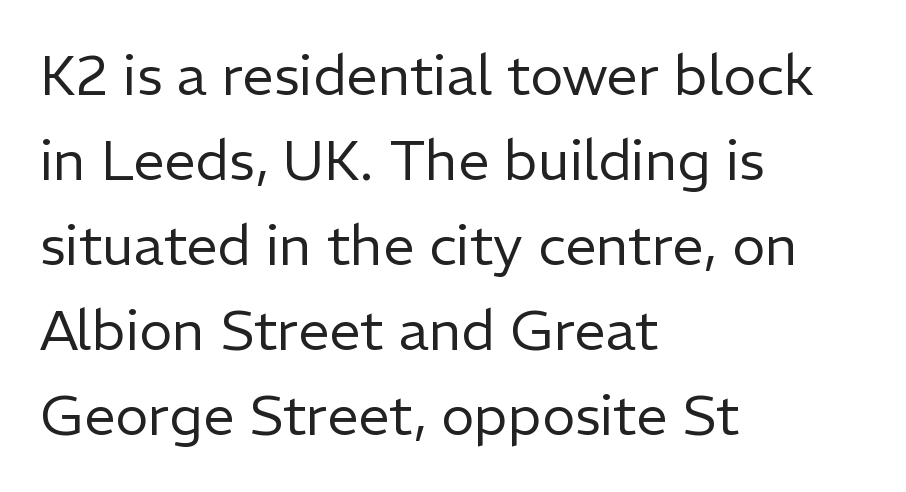
{"serif": "no", "italic": "no", "bold": "no", "weight": "regular", "width": "normal", "stroke_contrast": "low", "x_height": "medium", "monospaced": "no", "underline": "no", "align": "left", "line_spacing": "normal", "line_spacing_ratio": 1.52, "letter_spacing": "normal", "letter_spacing_em": 0.0, "glyph_px": 56}
